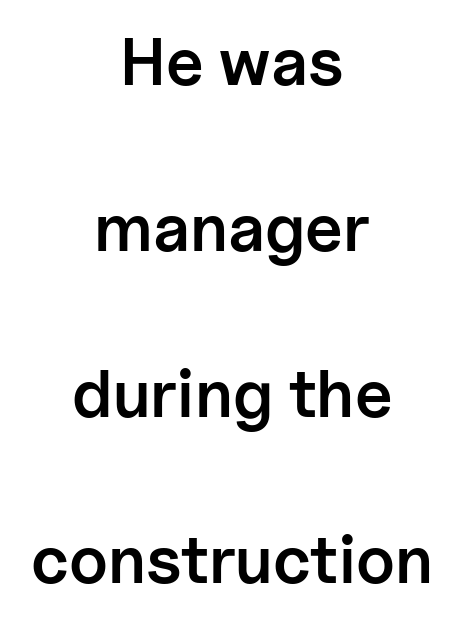
The image shows 67 px semibold sans-serif type, upright; set centered, loose line spacing (2.48x), normal letter spacing, not underlined; low stroke contrast and a medium x-height.
